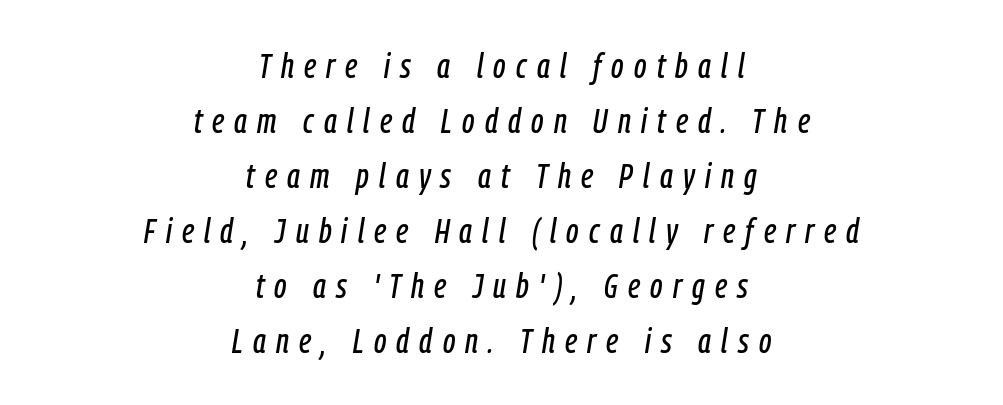
{"italic": "yes", "lean": "right", "slant_degrees": 9, "width": "condensed", "stroke_contrast": "low", "x_height": "medium", "monospaced": "no", "underline": "no", "align": "center", "line_spacing": "normal", "line_spacing_ratio": 1.57, "letter_spacing": "wide", "letter_spacing_em": 0.29, "glyph_px": 35}
